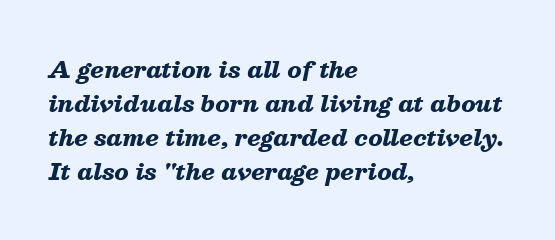
The image shows 23 px bold type, italic (leaning right); set left-aligned, normal line spacing (1.48x), normal letter spacing, not underlined.
